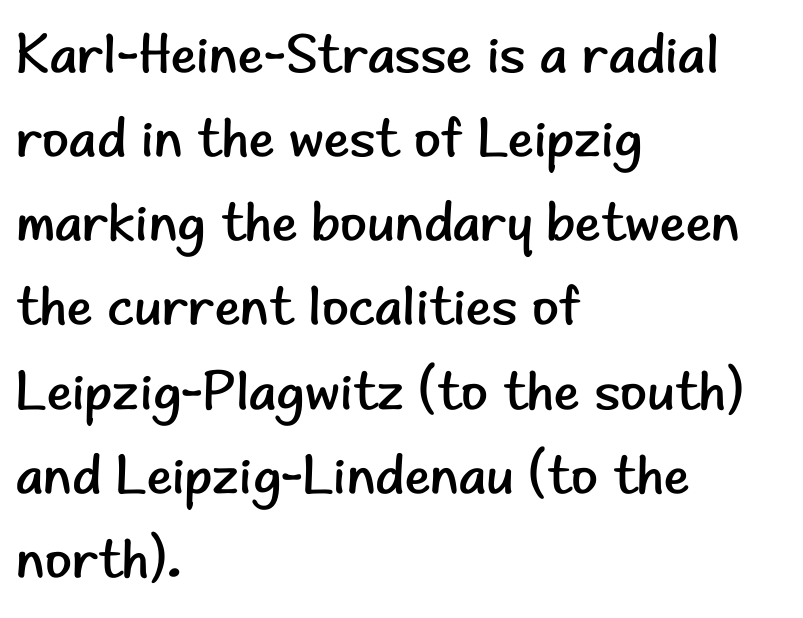
A typesetter would call this proportional, since set widths differ per character. The strokes are not fattened; the text isn't bold. Designer's note — italics off, roman on. Does the copy run flush right? No — it runs flush left. Lines of text with bare space underneath.
